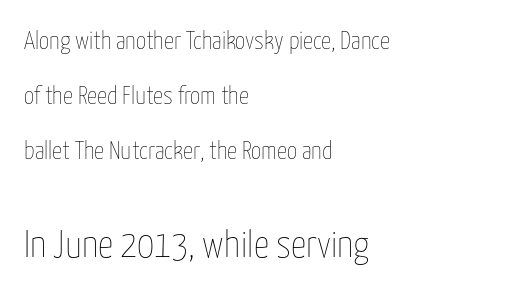
Is there any slant? The stems are plumb. This sample uses plain, unmodified letter spacing. You could not count columns in this text — the font is proportionally spaced. All the whitespace from short lines collects on the right. Reading down the column, the eye jumps a long way to each next line.
